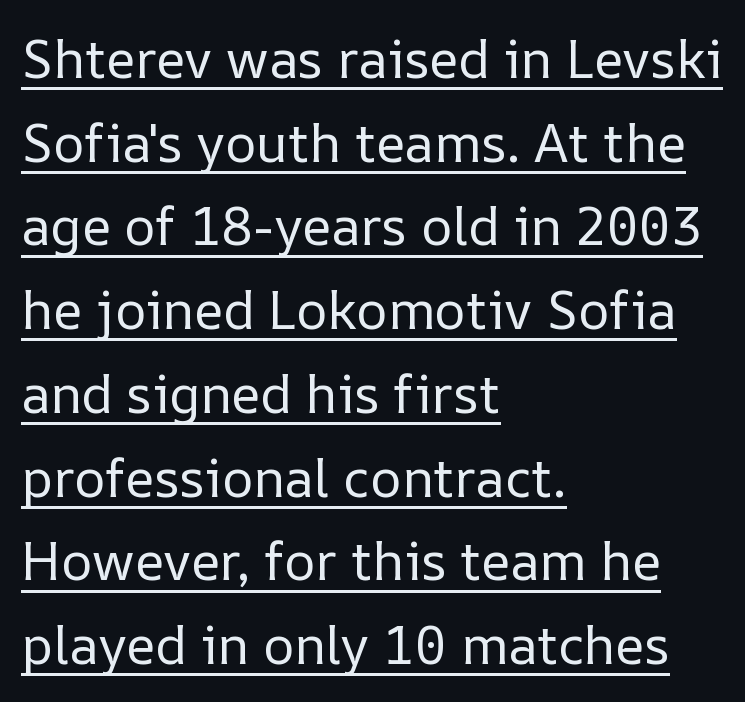
Q: Is the text bold? A: No.
Q: Is the text italic (slanted)? A: No, it is upright.
Q: Is the text underlined? A: Yes.
Q: How is the paragraph aligned? A: Left-aligned.
Q: Is the spacing between letters normal or unusually wide? A: Normal.
Q: Is the spacing between lines tight, normal or loose? A: Normal.
Q: Width (condensed, normal, or wide)? A: Normal.
Q: Stroke contrast? A: Low.
Q: x-height? A: Medium.
Q: Monospaced? A: No.
